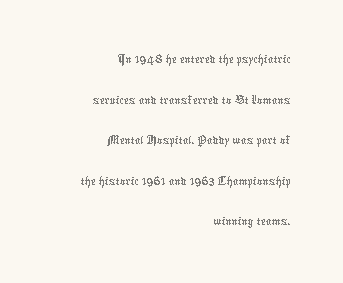
Q: Is the text bold? A: No.
Q: Is the text italic (slanted)? A: No, it is upright.
Q: Is the text underlined? A: No.
Q: How is the paragraph aligned? A: Right-aligned.
Q: Is the spacing between letters normal or unusually wide? A: Normal.
Q: Is the spacing between lines tight, normal or loose? A: Normal.
Q: Width (condensed, normal, or wide)? A: Normal.
Q: Stroke contrast? A: Low.
Q: x-height? A: Medium.
Q: Monospaced? A: No.
